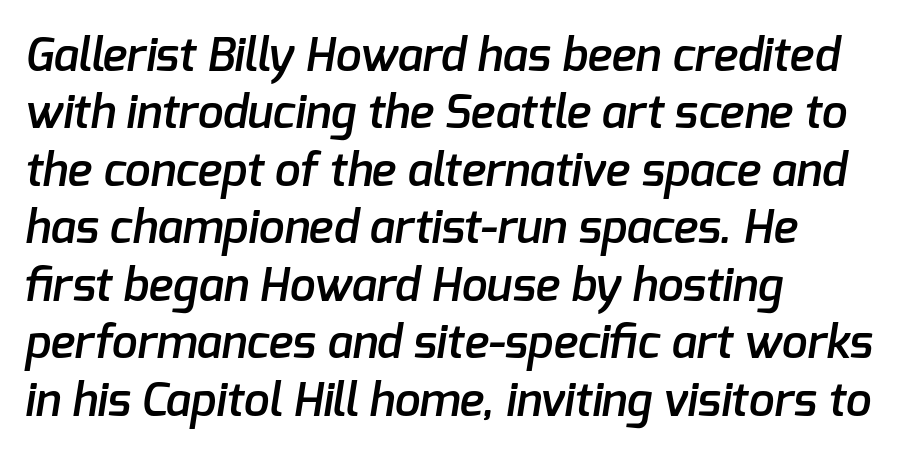
The passage shown stacks its lines at a standard gap. The designer went with a sans here, leaving each stem footless. The lines are quadded left. Heft: intermediate — a semibold.
